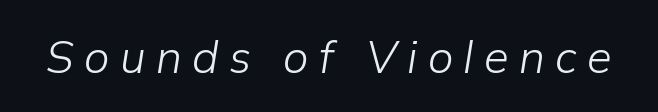
The image shows 45 px light type, italic (leaning right); set unusually wide letter spacing (+0.23 em), not underlined; low stroke contrast and a medium x-height.
